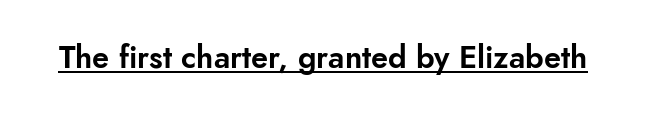
The image shows 31 px sans-serif type, upright; set normal letter spacing, underlined; low stroke contrast and a small x-height.
